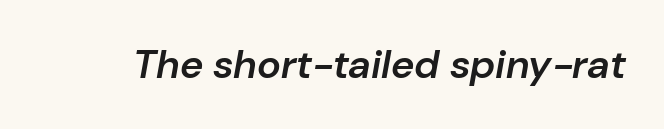
{"italic": "yes", "lean": "right", "slant_degrees": 10, "bold": "semi", "weight": "semibold", "width": "normal", "stroke_contrast": "low", "x_height": "medium", "monospaced": "no", "underline": "no", "letter_spacing": "normal", "letter_spacing_em": 0.0, "glyph_px": 40}
